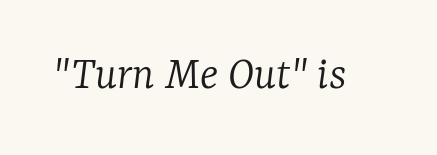
Typographically, this falls in the serif category. Slant detected: the letters are inclined. Note the varied advance widths — an 'i' is clearly narrower than an 'm'. Is the stroke heavy? The answer is a plain regular-or-lighter. Glance below the letters and you will spot only blank space.
